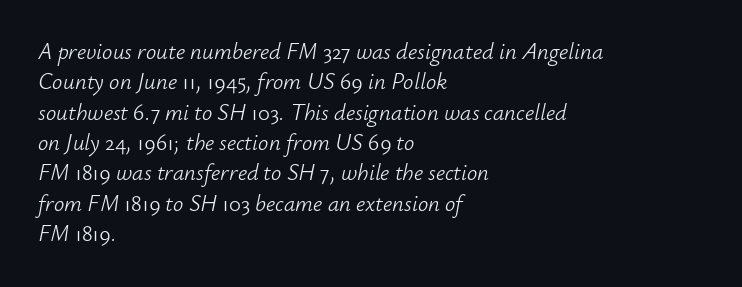
{"italic": "yes", "lean": "right", "slant_degrees": 12, "bold": "no", "underline": "no", "align": "left", "line_spacing": "normal", "line_spacing_ratio": 1.32, "letter_spacing": "normal", "letter_spacing_em": 0.0, "glyph_px": 23}
